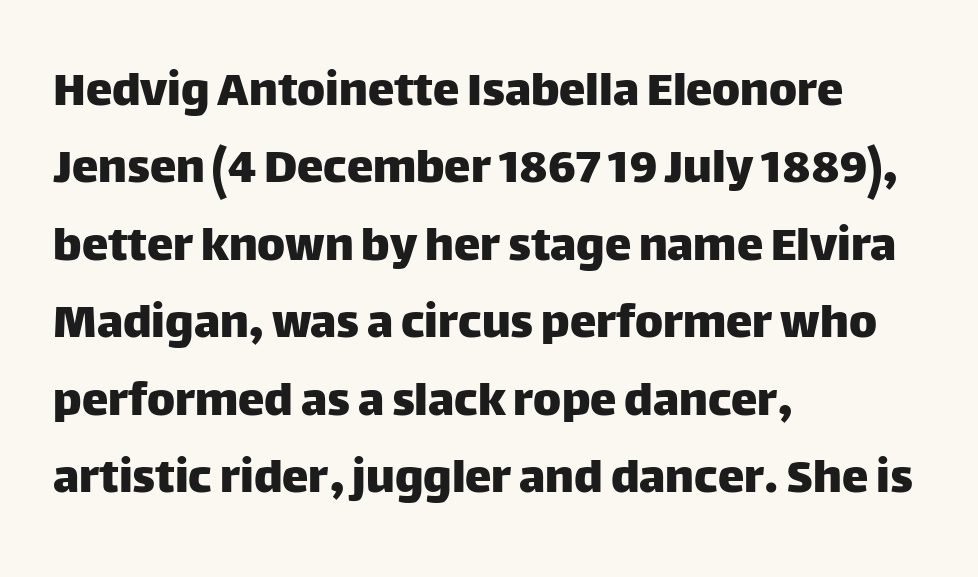
The image shows 53 px sans-serif type, upright; set left-aligned, normal line spacing (1.46x), normal letter spacing, not underlined; low stroke contrast and a large x-height.
